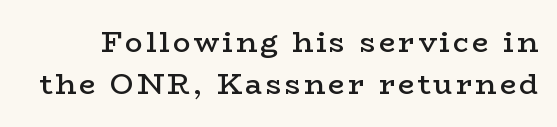
The image shows 29 px semibold, wide serif type, upright; set normal line spacing (1.46x), not underlined; low stroke contrast and a medium x-height.
